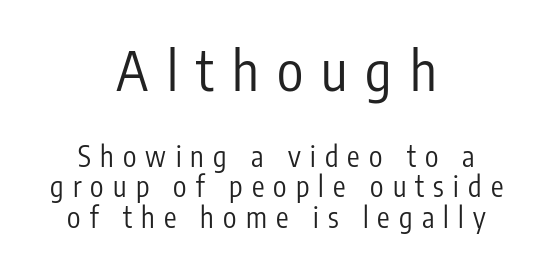
Ascenders rise straight up at ninety degrees. Vertically, the passage feels compressed, each row crowding the next. Heaviness? Minimal to ordinary, like unemphasized prose. Reading down the block, each line starts at a different indent, mirrored at its end. The letters advance in unequal steps, a hallmark of proportional type.
